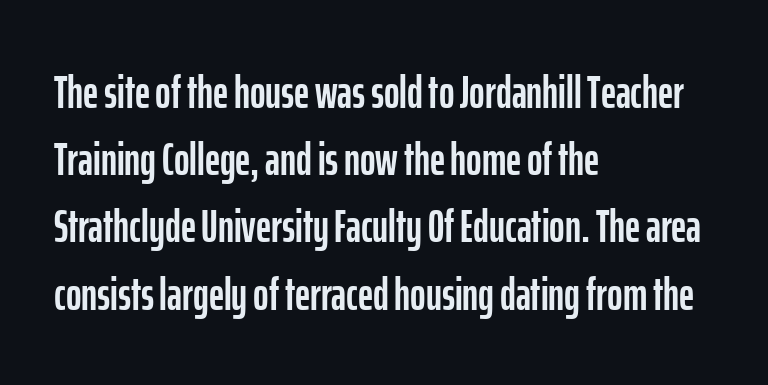
{"serif": "no", "italic": "no", "width": "condensed", "stroke_contrast": "low", "x_height": "medium", "monospaced": "no", "underline": "no", "align": "left", "line_spacing": "normal", "line_spacing_ratio": 1.43, "letter_spacing": "normal", "letter_spacing_em": 0.0, "glyph_px": 47}
